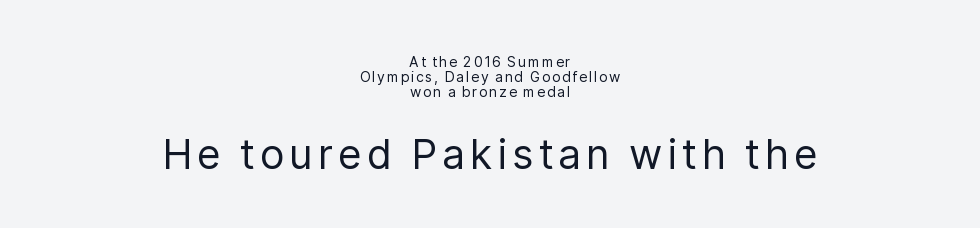
The image shows 41 px regular-weight sans-serif type, upright; set centered, tight line spacing (1.07x), not underlined; the second (bottom) block is 2.93x larger; low stroke contrast and a medium x-height.
